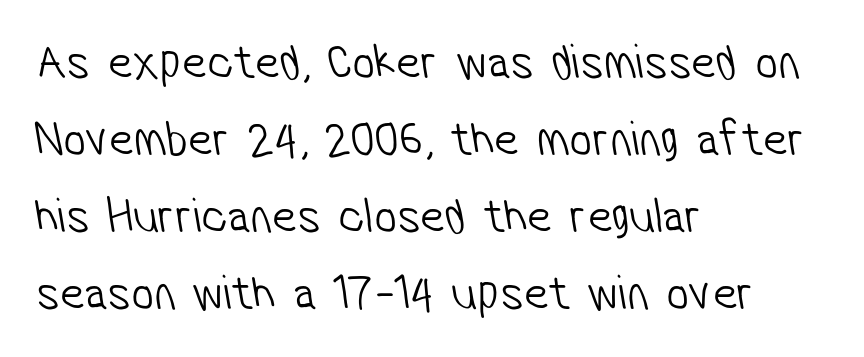
The image shows 50 px light, condensed sans-serif type; set left-aligned, normal line spacing (1.54x), normal letter spacing, not underlined; low stroke contrast and a medium x-height.
